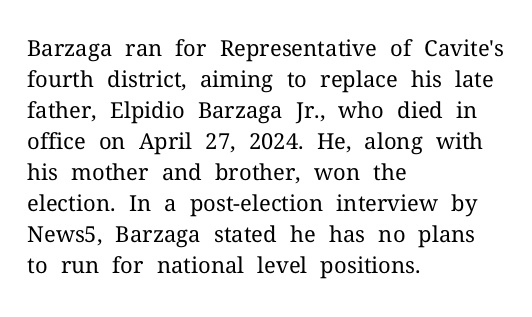
The words here are not underlined. Default kerning and tracking; the words read as compact shapes. The paragraph shown leans on its left margin. Posture: straight, roman, zero tilt. Vertical stems look standard width or narrower in stroke. Vertical spacing — default.
